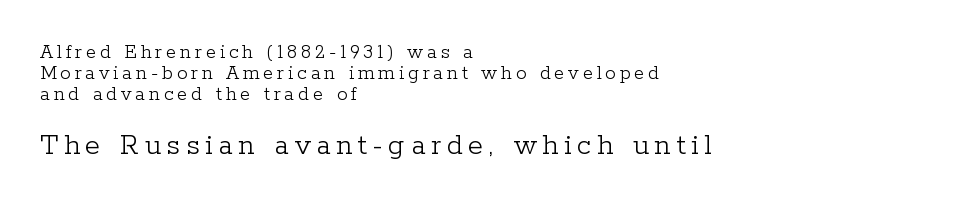
Q: Is the text bold? A: No.
Q: Is the text italic (slanted)? A: No, it is upright.
Q: Is the typeface a serif or a sans-serif typeface? A: Serif.
Q: Is the text underlined? A: No.
Q: How is the paragraph aligned? A: Left-aligned.
Q: Is the spacing between lines tight, normal or loose? A: Tight.
Q: Which block of text is set in a larger size, the first (top) or the second (bottom)? A: The second (bottom) one.
Q: Width (condensed, normal, or wide)? A: Normal.
Q: Stroke contrast? A: Low.
Q: x-height? A: Medium.
Q: Monospaced? A: No.
